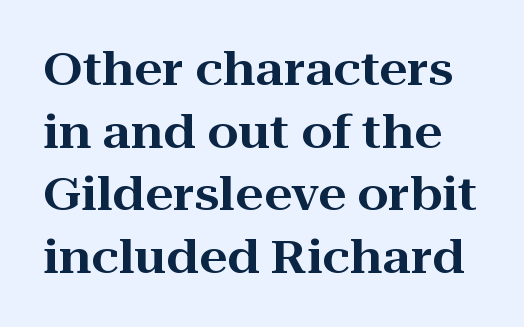
Q: Is the text italic (slanted)? A: No, it is upright.
Q: Is the typeface a serif or a sans-serif typeface? A: Serif.
Q: Is the text underlined? A: No.
Q: Is the spacing between letters normal or unusually wide? A: Normal.
Q: Is the spacing between lines tight, normal or loose? A: Normal.
Q: Width (condensed, normal, or wide)? A: Wide.
Q: Stroke contrast? A: High.
Q: x-height? A: Medium.
Q: Monospaced? A: No.
